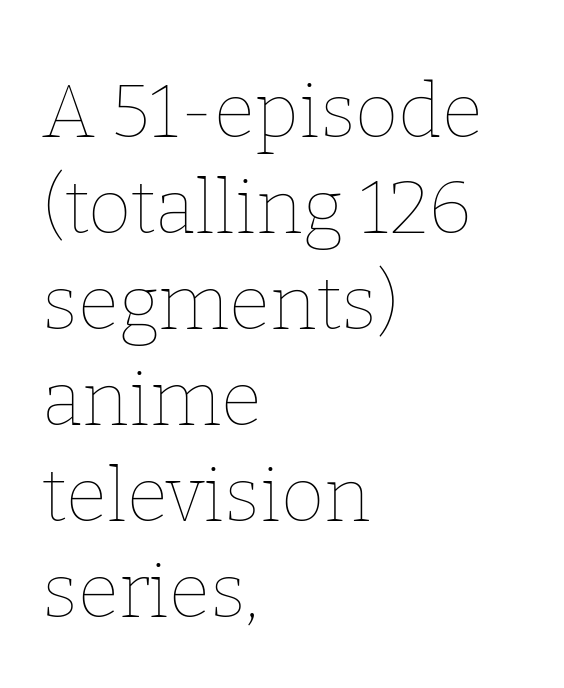
The letters stand upright; this is a roman face. Stroke mass is kept to a normal reading level or below. If you measured baseline to baseline, you'd find a middling distance. Each letter keeps its own natural width here, so spacing adapts to shape.
